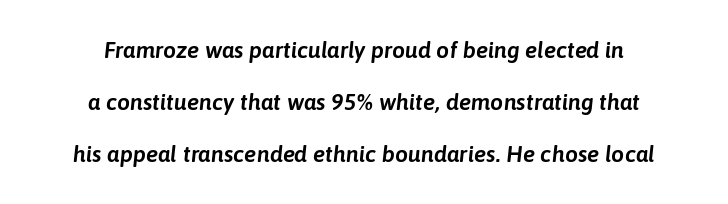
Q: Is the text italic (slanted)? A: Yes, it leans right by about 6 degrees.
Q: Is the text underlined? A: No.
Q: How is the paragraph aligned? A: Centered.
Q: Is the spacing between letters normal or unusually wide? A: Normal.
Q: Is the spacing between lines tight, normal or loose? A: Loose.
